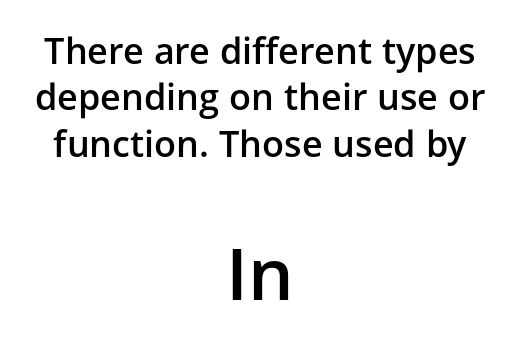
The image shows 72 px semibold sans-serif type, upright; set centered, normal line spacing (1.29x), normal letter spacing, not underlined; the second (bottom) block is 2.0x larger; low stroke contrast and a medium x-height.
